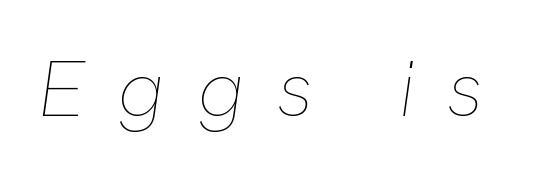
Proportional: the letters do not fall into vertical columns. The weight tops out at a normal text grade. Emphasis-style slanted type is in use. A bare baseline throughout the passage. Tracking here is generous; glyphs stand well apart from one another.
